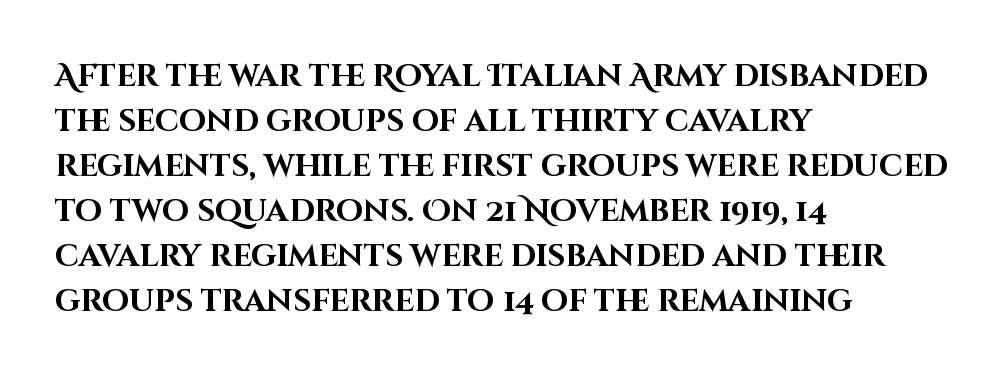
{"serif": "no", "italic": "no", "bold": "yes", "weight": "bold", "width": "normal", "stroke_contrast": "high", "x_height": "large", "monospaced": "no", "underline": "no", "align": "left", "line_spacing": "normal", "line_spacing_ratio": 1.45, "letter_spacing": "normal", "letter_spacing_em": 0.0, "glyph_px": 31}
